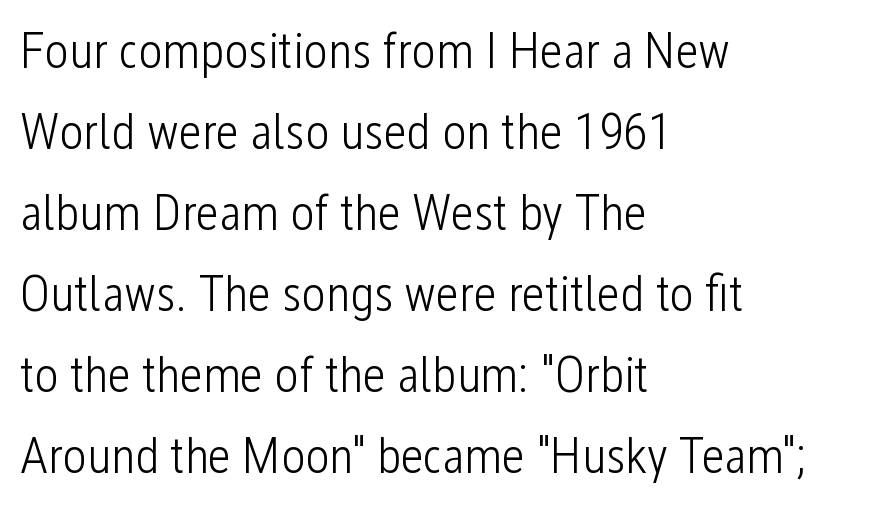
Q: Is the text bold? A: No.
Q: Is the text italic (slanted)? A: No, it is upright.
Q: Is the typeface a serif or a sans-serif typeface? A: Sans-serif.
Q: Is the text underlined? A: No.
Q: How is the paragraph aligned? A: Left-aligned.
Q: Is the spacing between letters normal or unusually wide? A: Normal.
Q: Is the spacing between lines tight, normal or loose? A: Normal.
Q: Width (condensed, normal, or wide)? A: Condensed.
Q: Stroke contrast? A: Low.
Q: x-height? A: Medium.
Q: Monospaced? A: No.
